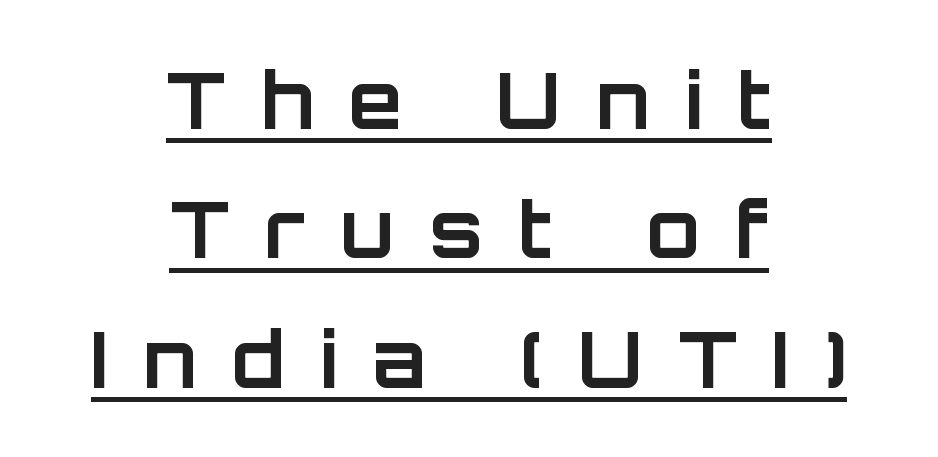
Q: Is the text bold? A: Yes.
Q: Is the text italic (slanted)? A: No, it is upright.
Q: Is the typeface a serif or a sans-serif typeface? A: Sans-serif.
Q: Is the text underlined? A: Yes.
Q: How is the paragraph aligned? A: Centered.
Q: Is the spacing between letters normal or unusually wide? A: Unusually wide.
Q: Is the spacing between lines tight, normal or loose? A: Normal.
Q: Width (condensed, normal, or wide)? A: Normal.
Q: Stroke contrast? A: Low.
Q: x-height? A: Large.
Q: Monospaced? A: No.
